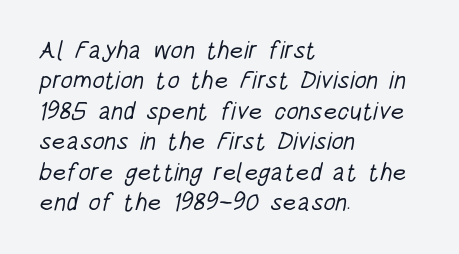
The letters look calm and open, with moderate or lighter stems. Does extra space separate the letters? No, they use regular spacing. Rule under the text: the space is simply empty. Left-aligned paragraph, ragged on the right.
